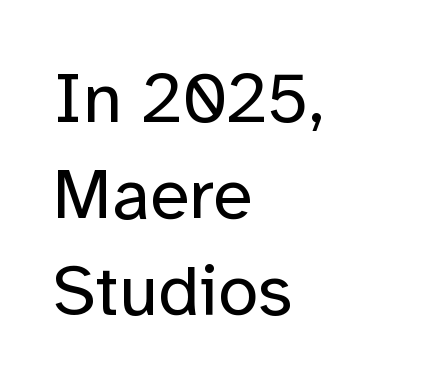
The image shows 72 px regular-weight sans-serif type, upright; set left-aligned, normal line spacing (1.33x), normal letter spacing, not underlined; low stroke contrast and a medium x-height.
